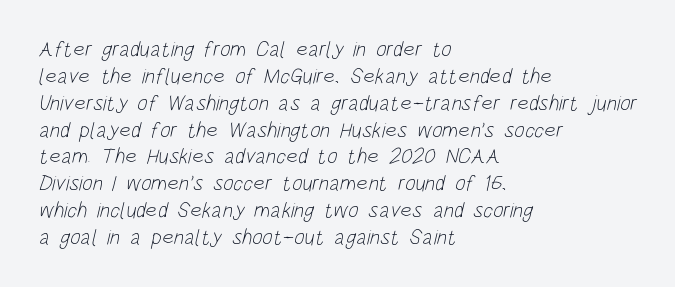
The image shows 22 px text type; set left-aligned, line spacing 1.22x, normal letter spacing, not underlined.
